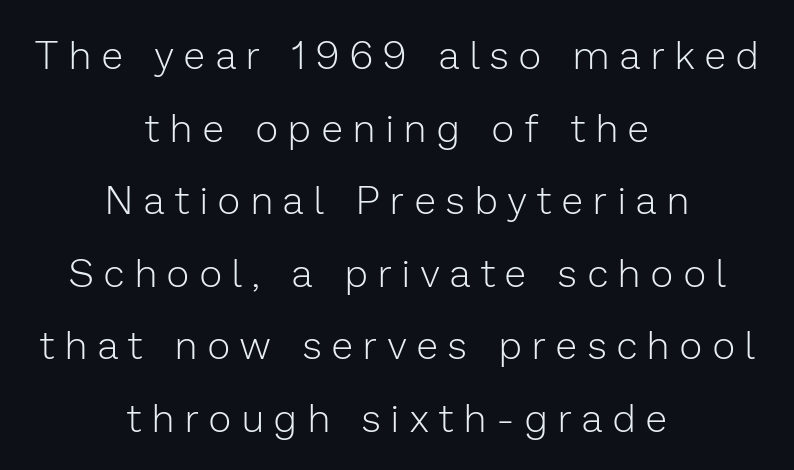
{"serif": "no", "italic": "no", "bold": "no", "weight": "light", "width": "normal", "stroke_contrast": "low", "x_height": "medium", "monospaced": "no", "underline": "no", "align": "center", "line_spacing_ratio": 1.86, "letter_spacing": "wide", "letter_spacing_em": 0.28, "glyph_px": 39}
